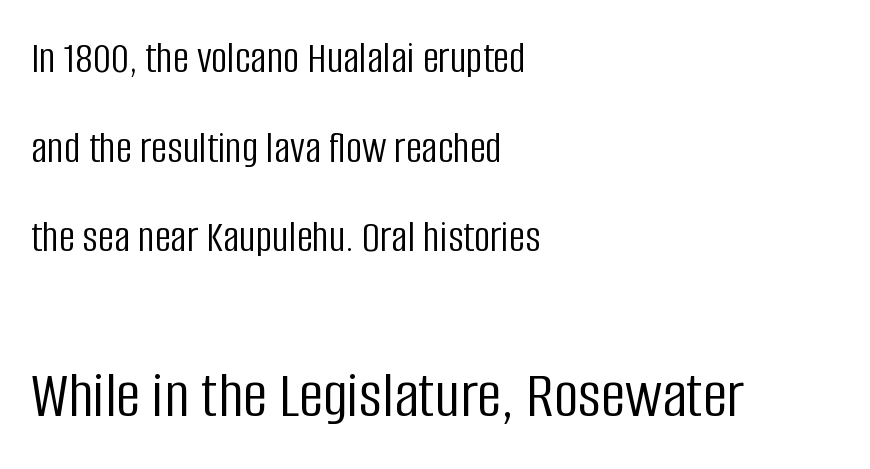
The image shows 68 px light, condensed sans-serif type, upright; set left-aligned, loose line spacing (1.99x), normal letter spacing, not underlined; the second (bottom) block is 1.51x larger; low stroke contrast and a large x-height.
